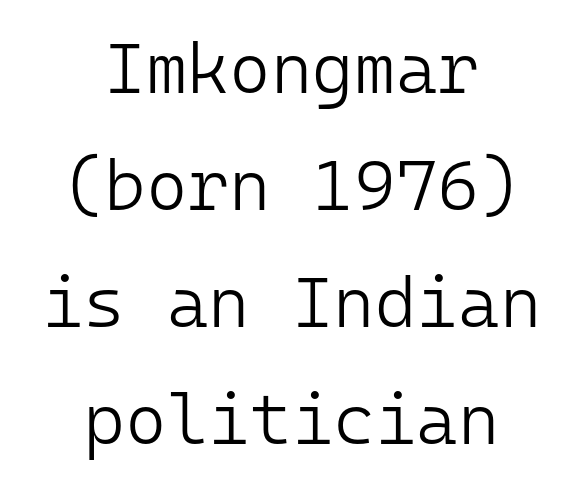
Q: Is the text bold? A: No.
Q: Is the text italic (slanted)? A: No, it is upright.
Q: Is the typeface a serif or a sans-serif typeface? A: Sans-serif.
Q: Is the text underlined? A: No.
Q: How is the paragraph aligned? A: Centered.
Q: Is the spacing between letters normal or unusually wide? A: Normal.
Q: Is the spacing between lines tight, normal or loose? A: Normal.
Q: Width (condensed, normal, or wide)? A: Normal.
Q: Stroke contrast? A: Low.
Q: x-height? A: Medium.
Q: Monospaced? A: Yes.
